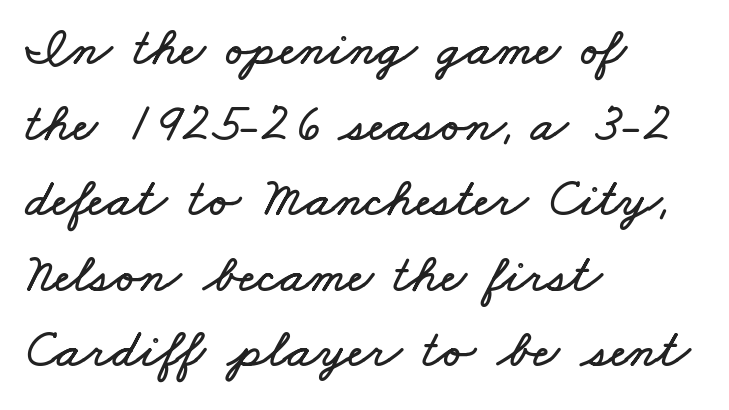
The image shows 54 px wide type; set left-aligned, normal line spacing (1.4x), normal letter spacing, not underlined; low stroke contrast and a small x-height.
